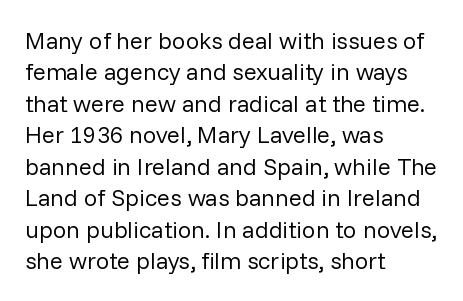
Q: Is the text bold? A: No.
Q: Is the text italic (slanted)? A: No, it is upright.
Q: Is the text underlined? A: No.
Q: How is the paragraph aligned? A: Left-aligned.
Q: Is the spacing between letters normal or unusually wide? A: Normal.
Q: Is the spacing between lines tight, normal or loose? A: Normal.
